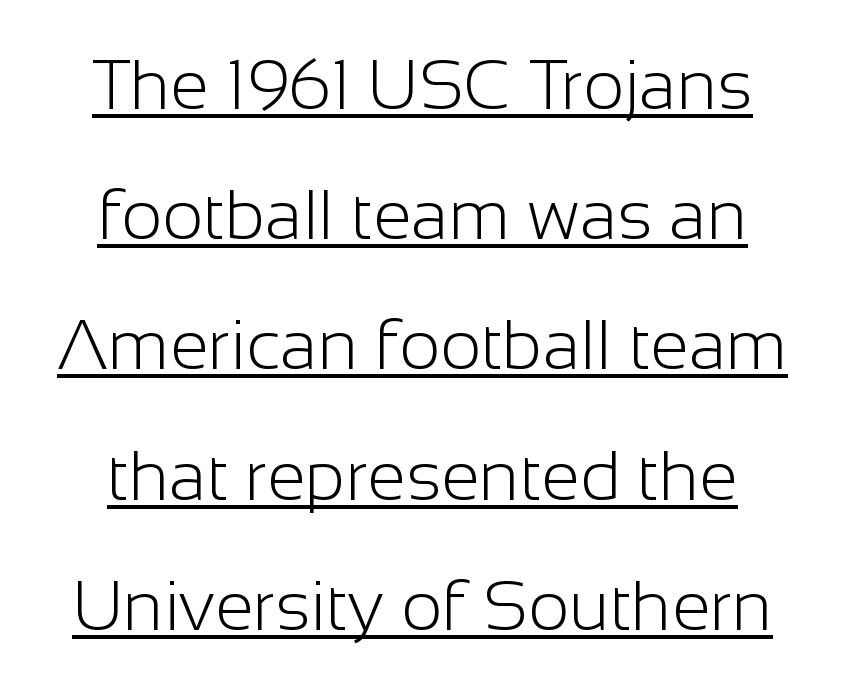
Q: Is the text bold? A: No.
Q: Is the text italic (slanted)? A: No, it is upright.
Q: Is the typeface a serif or a sans-serif typeface? A: Sans-serif.
Q: Is the text underlined? A: Yes.
Q: Is the spacing between letters normal or unusually wide? A: Normal.
Q: Width (condensed, normal, or wide)? A: Normal.
Q: Stroke contrast? A: Low.
Q: x-height? A: Medium.
Q: Monospaced? A: No.
